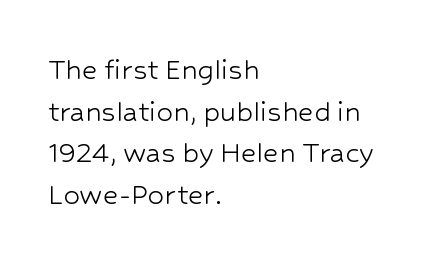
Looks like regular typesetting: each glyph gets only the width it needs. Caption: multi-line text, flush left, ragged right. Nope, no serifs anywhere on these letters. Students, note that the glyphs here touch the page at normal intervals. The string is rendered with underlining switched off.
